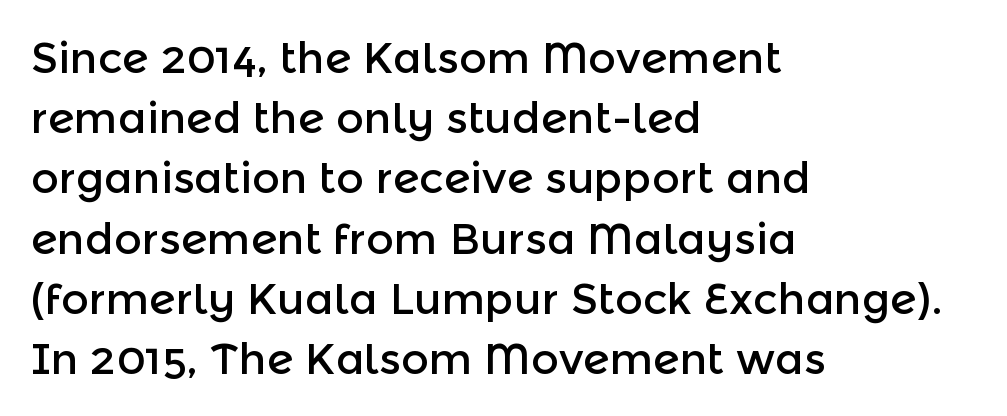
Leading: standard. The rendering keeps characters at their native spacing. The lettering holds an erect, upright posture throughout. Horizontal alignment here is leftward, the default for most running prose. Typographically, this falls in the sans-serif category. The glyphs are unaccompanied by any horizontal stroke below them.
